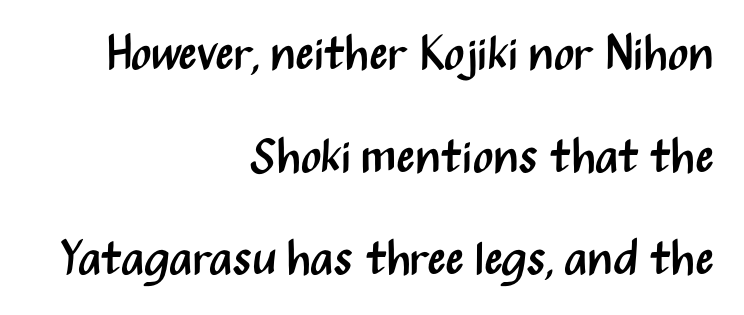
The image shows 48 px regular-weight, condensed sans-serif type, upright; set right-aligned, loose line spacing (2.14x), normal letter spacing, not underlined; medium stroke contrast and a medium x-height.
